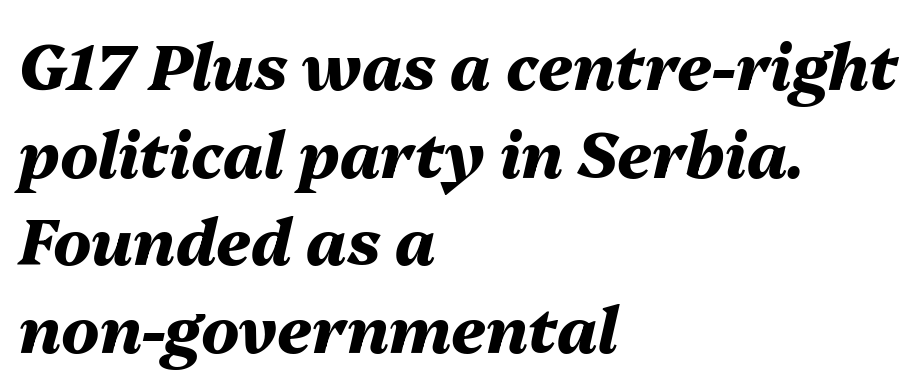
The gaps between neighbouring characters are ordinary and unremarkable. The rendering uses natural spacing where letterforms have individual widths. Emphasis-style slanted type is in use. What's the leading like? Ordinary, nothing unusual. Heavy, bold letterforms.
